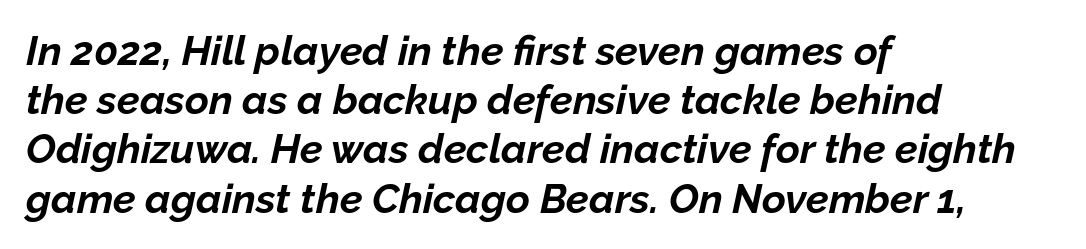
{"italic": "yes", "lean": "right", "slant_degrees": 12, "bold": "yes", "weight": "bold", "width": "normal", "stroke_contrast": "low", "x_height": "medium", "monospaced": "no", "underline": "no", "align": "left", "line_spacing_ratio": 1.2, "letter_spacing": "normal", "letter_spacing_em": 0.0, "glyph_px": 41}
